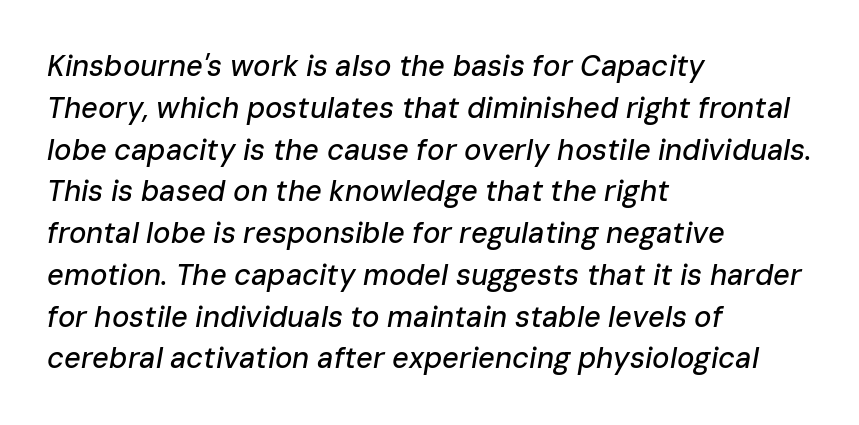
{"italic": "yes", "lean": "right", "slant_degrees": 10, "width": "normal", "stroke_contrast": "low", "x_height": "medium", "monospaced": "no", "underline": "no", "align": "left", "line_spacing": "normal", "line_spacing_ratio": 1.44, "letter_spacing": "normal", "letter_spacing_em": 0.0, "glyph_px": 29}
